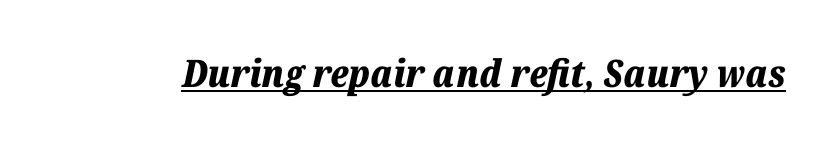
The face used here is proportionally spaced, like ordinary book or web type. Compared with an ordinary text face, these strokes are far heavier — a full bold. This rendering features underlined lettering. Honestly, the letter spacing is just normal — you wouldn't notice it.
